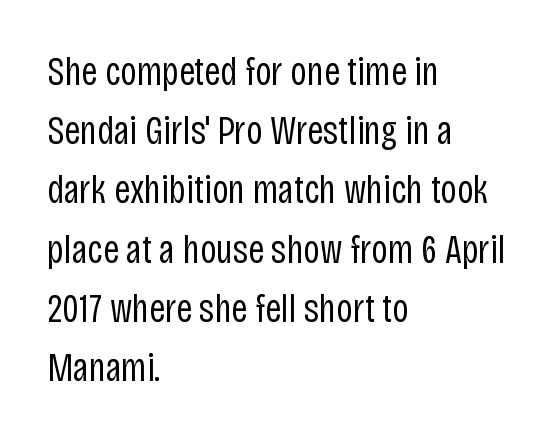
{"serif": "no", "italic": "no", "bold": "no", "weight": "regular", "width": "condensed", "stroke_contrast": "low", "x_height": "large", "monospaced": "no", "underline": "no", "align": "left", "line_spacing": "normal", "line_spacing_ratio": 1.48, "letter_spacing": "normal", "letter_spacing_em": 0.0, "glyph_px": 40}
